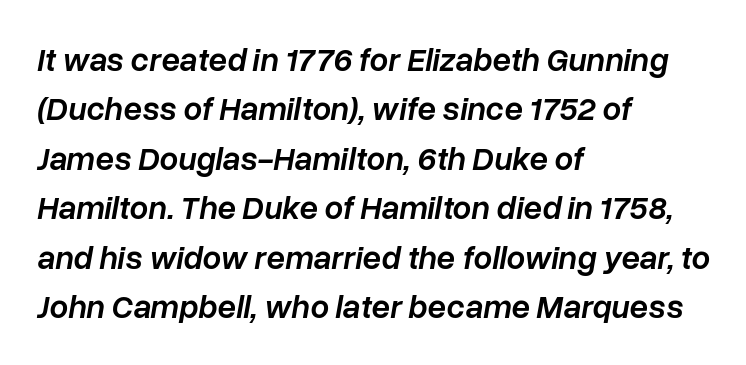
{"italic": "yes", "lean": "right", "slant_degrees": 10, "bold": "semi", "weight": "semibold", "width": "normal", "stroke_contrast": "low", "x_height": "medium", "monospaced": "no", "underline": "no", "align": "left", "line_spacing": "normal", "line_spacing_ratio": 1.5, "letter_spacing": "normal", "letter_spacing_em": 0.0, "glyph_px": 33}
